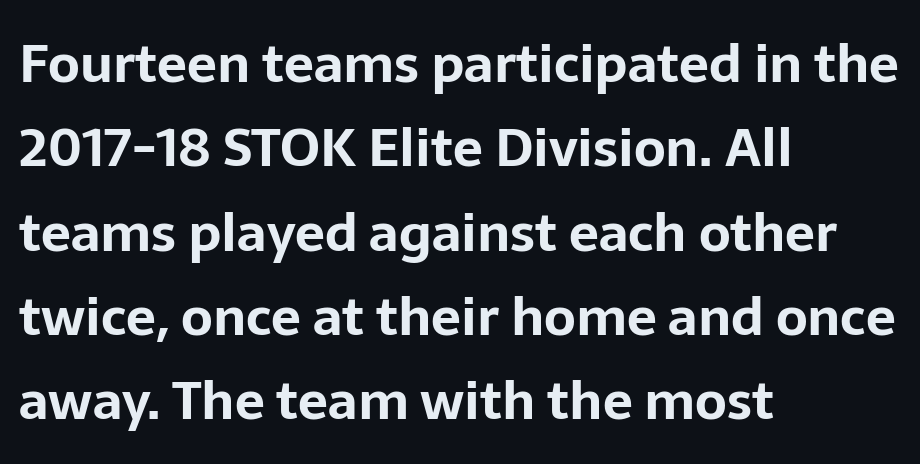
The image shows 53 px bold sans-serif type, upright; set left-aligned, normal line spacing (1.59x), normal letter spacing, not underlined; low stroke contrast and a medium x-height.
